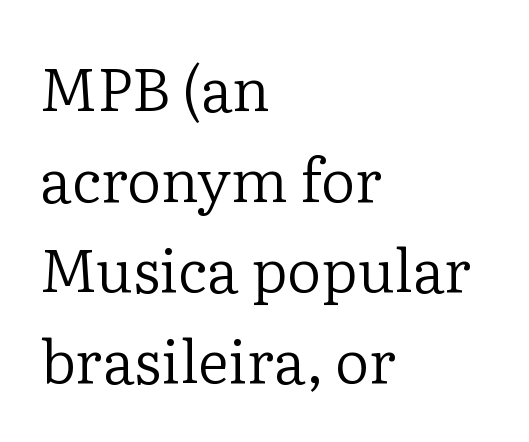
Q: Is the text bold? A: No.
Q: Is the text italic (slanted)? A: No, it is upright.
Q: Is the typeface a serif or a sans-serif typeface? A: Serif.
Q: Is the text underlined? A: No.
Q: How is the paragraph aligned? A: Left-aligned.
Q: Is the spacing between letters normal or unusually wide? A: Normal.
Q: Is the spacing between lines tight, normal or loose? A: Normal.
Q: Width (condensed, normal, or wide)? A: Normal.
Q: Stroke contrast? A: Low.
Q: x-height? A: Medium.
Q: Monospaced? A: No.
